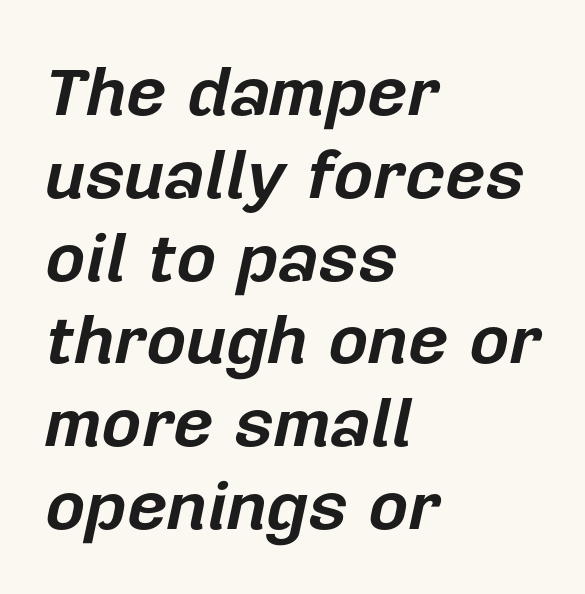
The image shows 69 px bold type, italic (leaning right); set left-aligned, line spacing 1.2x, normal letter spacing, not underlined; low stroke contrast and a medium x-height.
